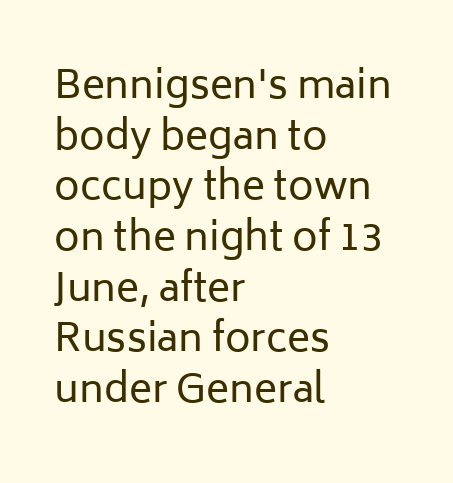
Q: Is the text bold? A: No.
Q: Is the text italic (slanted)? A: No, it is upright.
Q: Is the typeface a serif or a sans-serif typeface? A: Sans-serif.
Q: Is the text underlined? A: No.
Q: How is the paragraph aligned? A: Left-aligned.
Q: Is the spacing between letters normal or unusually wide? A: Normal.
Q: Is the spacing between lines tight, normal or loose? A: Normal.
Q: Width (condensed, normal, or wide)? A: Normal.
Q: Stroke contrast? A: Low.
Q: x-height? A: Medium.
Q: Monospaced? A: No.
